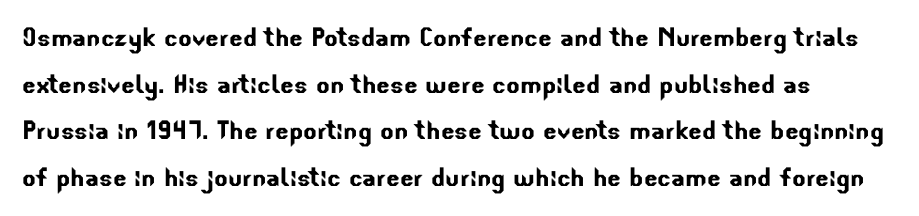
Q: Is the typeface a serif or a sans-serif typeface? A: Sans-serif.
Q: Is the text underlined? A: No.
Q: Is the spacing between letters normal or unusually wide? A: Normal.
Q: Is the spacing between lines tight, normal or loose? A: Normal.
Q: Width (condensed, normal, or wide)? A: Normal.
Q: Stroke contrast? A: Low.
Q: x-height? A: Small.
Q: Monospaced? A: No.
